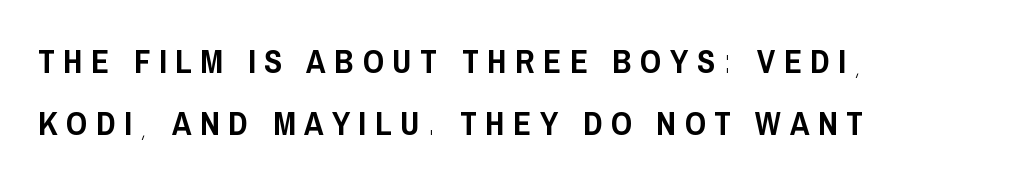
{"serif": "no", "italic": "no", "width": "condensed", "stroke_contrast": "low", "x_height": "large", "monospaced": "no", "underline": "no", "align": "left", "line_spacing_ratio": 1.88, "letter_spacing": "wide", "letter_spacing_em": 0.26, "glyph_px": 33}
